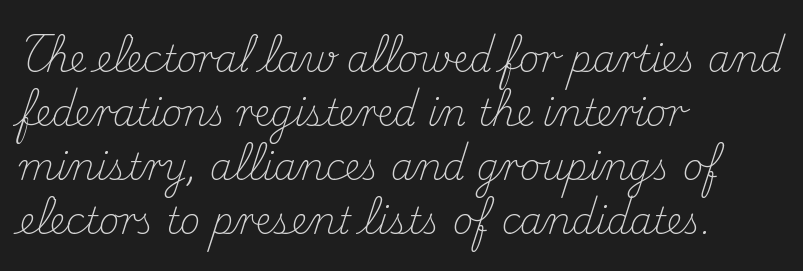
The image shows 36 px light serif type; set left-aligned, normal line spacing (1.5x), normal letter spacing, not underlined; medium stroke contrast and a small x-height.
